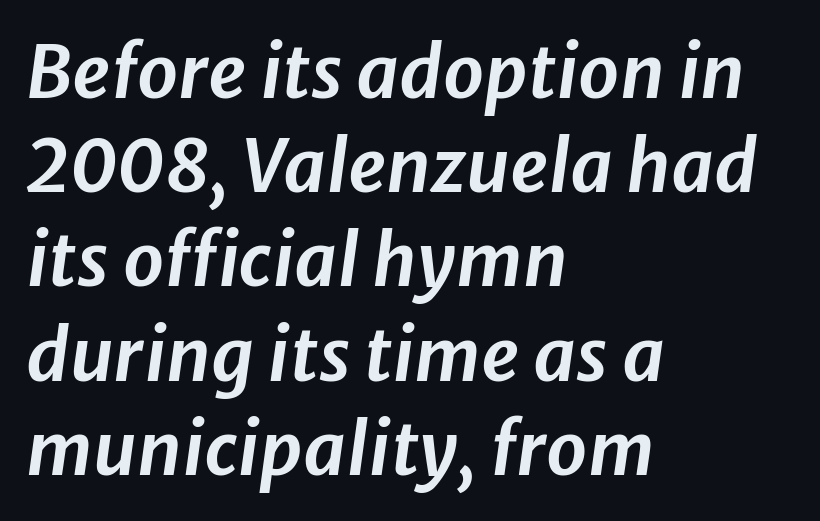
{"italic": "yes", "lean": "right", "slant_degrees": 8, "width": "normal", "stroke_contrast": "low", "x_height": "medium", "monospaced": "no", "underline": "no", "align": "left", "line_spacing": "normal", "line_spacing_ratio": 1.29, "letter_spacing": "normal", "letter_spacing_em": 0.0, "glyph_px": 73}
